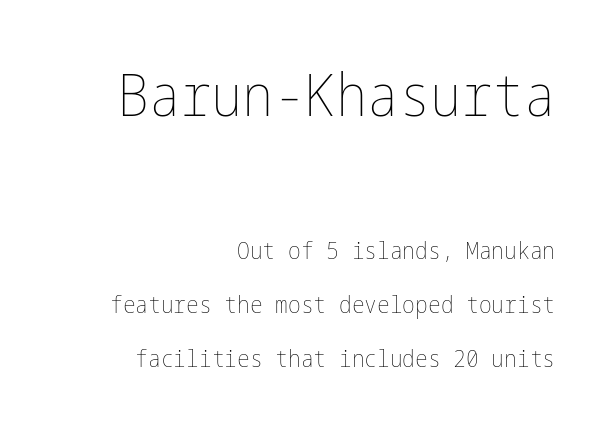
Q: Is the text bold? A: No.
Q: Is the text italic (slanted)? A: No, it is upright.
Q: Is the text underlined? A: No.
Q: How is the paragraph aligned? A: Right-aligned.
Q: Is the spacing between letters normal or unusually wide? A: Normal.
Q: Is the spacing between lines tight, normal or loose? A: Loose.
Q: Which block of text is set in a larger size, the first (top) or the second (bottom)? A: The first (top) one.
Q: Width (condensed, normal, or wide)? A: Condensed.
Q: Stroke contrast? A: Low.
Q: x-height? A: Medium.
